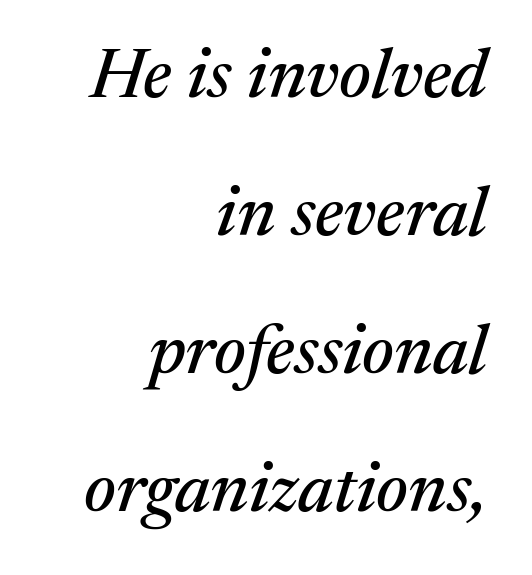
The image shows 70 px serif type, italic (leaning right); set right-aligned, loose line spacing (1.97x), normal letter spacing, not underlined; medium stroke contrast and a medium x-height.
